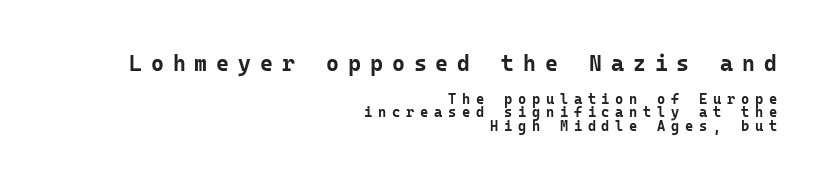
{"italic": "no", "bold": "yes", "underline": "no", "align": "right", "line_spacing": "tight", "line_spacing_ratio": 0.96, "letter_spacing": "wide", "letter_spacing_em": 0.41, "larger_block": "first", "size_ratio": 1.57, "glyph_px": 22}
